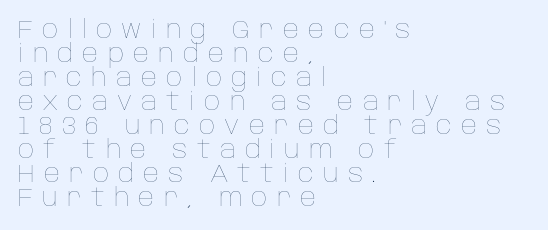
The image shows 25 px text type, upright; set left-aligned, tight line spacing (0.96x), unusually wide letter spacing (+0.37 em), not underlined.
